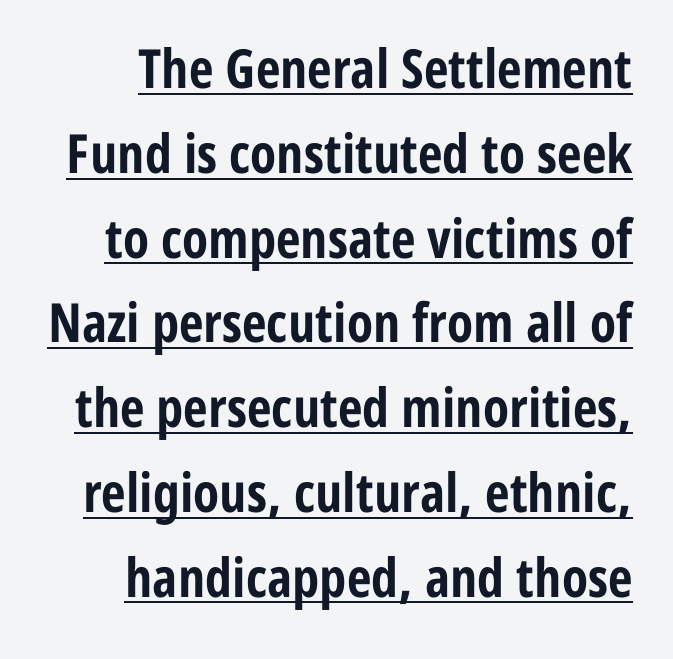
Q: Is the text bold? A: Yes.
Q: Is the text italic (slanted)? A: No, it is upright.
Q: Is the typeface a serif or a sans-serif typeface? A: Sans-serif.
Q: Is the text underlined? A: Yes.
Q: Is the spacing between letters normal or unusually wide? A: Normal.
Q: Is the spacing between lines tight, normal or loose? A: Normal.
Q: Width (condensed, normal, or wide)? A: Condensed.
Q: Stroke contrast? A: Low.
Q: x-height? A: Medium.
Q: Monospaced? A: No.
